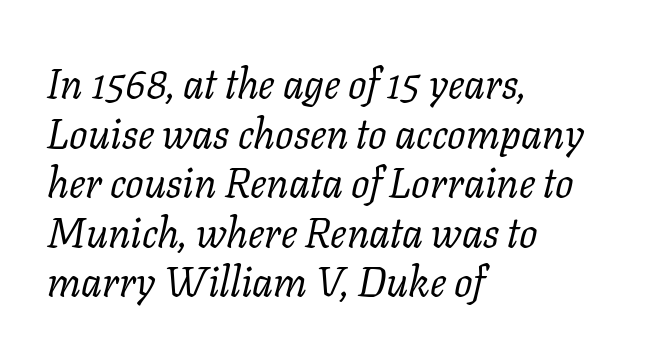
The image shows 41 px regular-weight serif type, italic (leaning right); set left-aligned, line spacing 1.21x, normal letter spacing, not underlined; low stroke contrast and a medium x-height.
